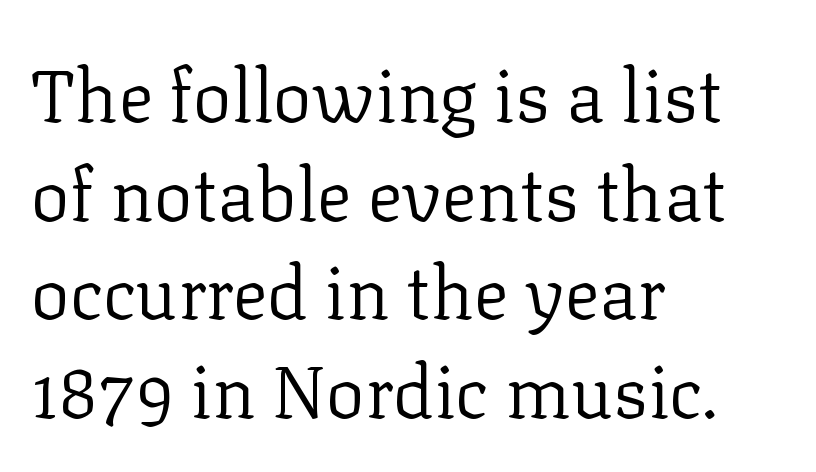
{"serif": "yes", "italic": "no", "bold": "no", "weight": "regular", "width": "normal", "stroke_contrast": "low", "x_height": "medium", "monospaced": "no", "underline": "no", "align": "left", "line_spacing": "normal", "line_spacing_ratio": 1.35, "letter_spacing": "normal", "letter_spacing_em": 0.0, "glyph_px": 73}
